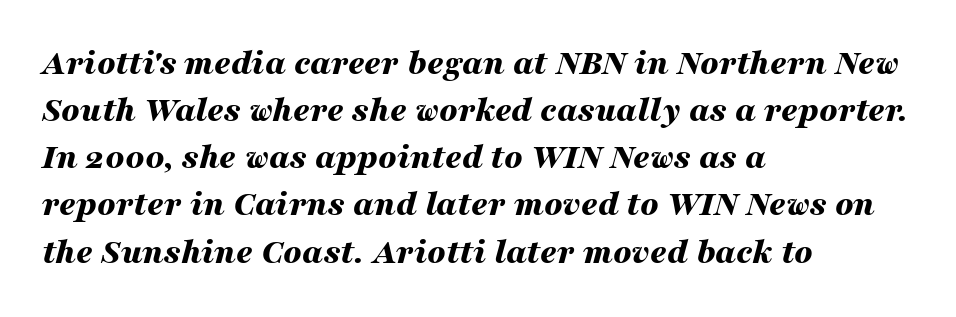
Q: Is the text bold? A: Yes.
Q: Is the text italic (slanted)? A: Yes, it leans right by about 16 degrees.
Q: Is the text underlined? A: No.
Q: How is the paragraph aligned? A: Left-aligned.
Q: Is the spacing between letters normal or unusually wide? A: Normal.
Q: Is the spacing between lines tight, normal or loose? A: Normal.
Q: Width (condensed, normal, or wide)? A: Wide.
Q: Stroke contrast? A: Medium.
Q: x-height? A: Medium.
Q: Monospaced? A: No.
